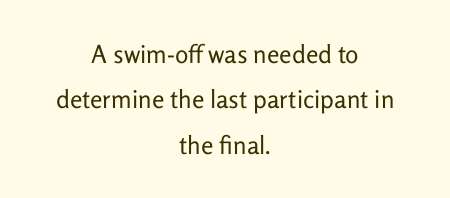
Q: Is the text bold? A: No.
Q: Is the text italic (slanted)? A: No, it is upright.
Q: Is the text underlined? A: No.
Q: How is the paragraph aligned? A: Centered.
Q: Is the spacing between letters normal or unusually wide? A: Normal.
